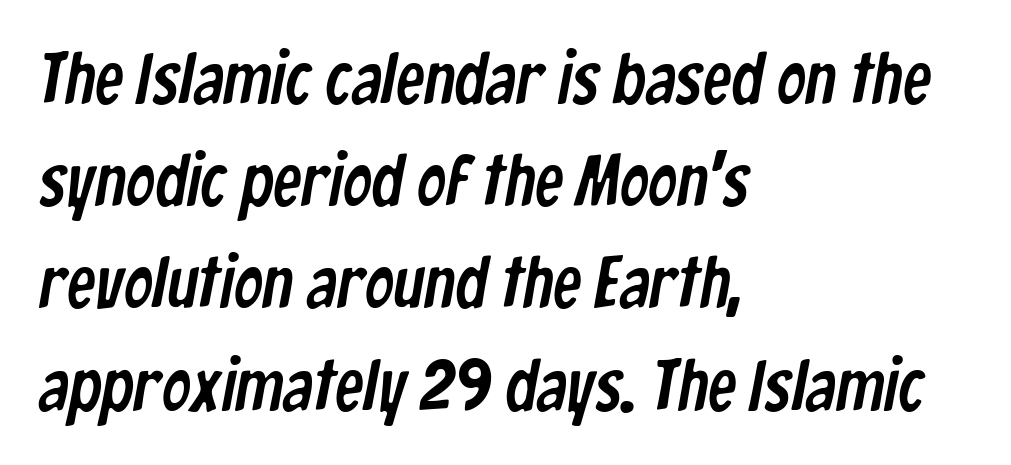
The image shows 72 px condensed sans-serif type; set left-aligned, normal line spacing (1.42x), normal letter spacing, not underlined; low stroke contrast and a medium x-height.
